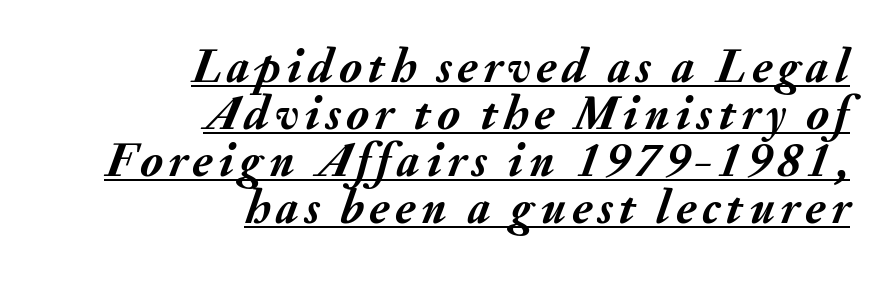
The image shows 48 px semibold type, italic (leaning right); set right-aligned, tight line spacing (0.98x), underlined; medium stroke contrast and a small x-height.
